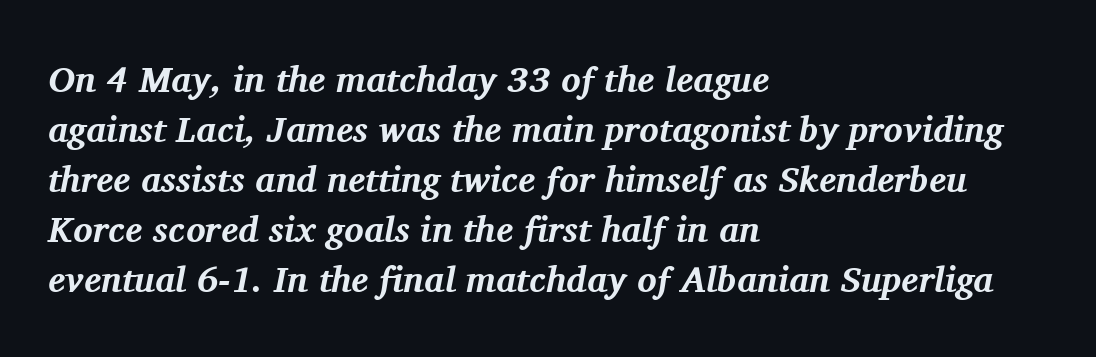
Q: Is the text bold? A: Yes.
Q: Is the text italic (slanted)? A: Yes, it leans right by about 11 degrees.
Q: Is the typeface a serif or a sans-serif typeface? A: Serif.
Q: Is the text underlined? A: No.
Q: How is the paragraph aligned? A: Left-aligned.
Q: Is the spacing between letters normal or unusually wide? A: Normal.
Q: Is the spacing between lines tight, normal or loose? A: Normal.
Q: Width (condensed, normal, or wide)? A: Normal.
Q: Stroke contrast? A: Medium.
Q: x-height? A: Medium.
Q: Monospaced? A: No.
